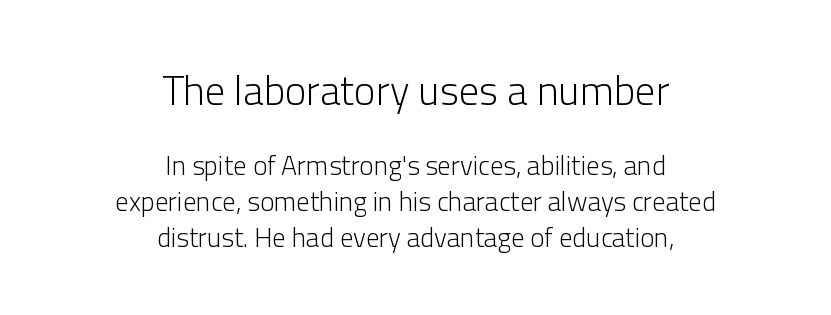
The image shows 41 px light sans-serif type, upright; set centered, normal line spacing (1.34x), normal letter spacing, not underlined; the first (top) block is 1.52x larger; low stroke contrast and a medium x-height.
